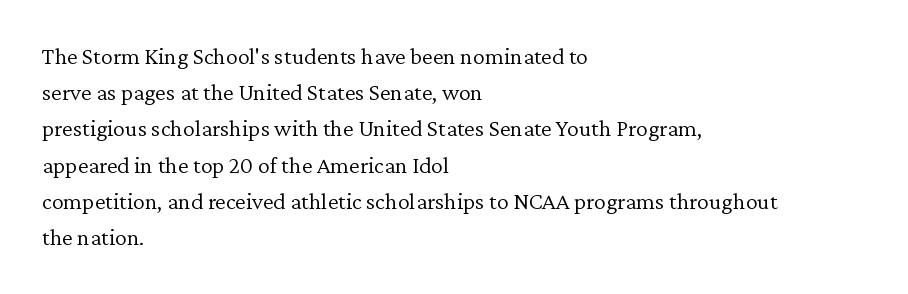
Default kerning and tracking; the words read as compact shapes. Tall strokes in this sample are plumb rather than angled. This rendering uses left alignment, leaving the right contour irregular. Students, observe: this is what conventionally led text looks like. Each stroke keeps to a modest, everyday thickness or less. Honestly, there is no underline to notice here at all.
